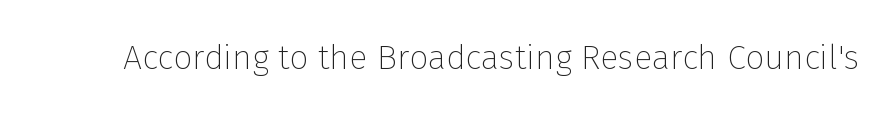
The image shows 34 px thin sans-serif type, upright; set normal letter spacing, not underlined; low stroke contrast and a medium x-height.
